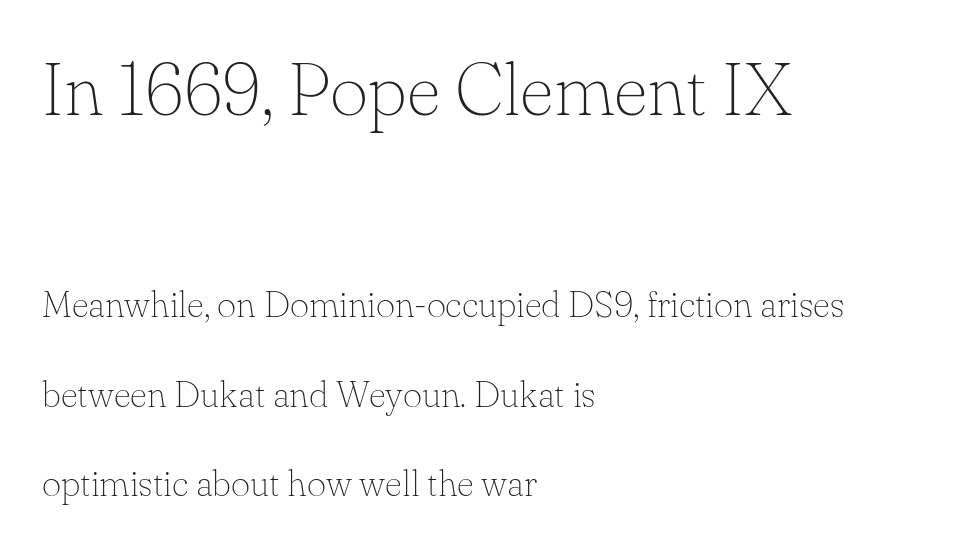
{"serif": "yes", "italic": "no", "bold": "no", "weight": "thin", "width": "normal", "stroke_contrast": "low", "x_height": "small", "monospaced": "no", "underline": "no", "align": "left", "line_spacing": "loose", "line_spacing_ratio": 2.42, "letter_spacing": "normal", "letter_spacing_em": 0.0, "larger_block": "first", "size_ratio": 2.0, "glyph_px": 74}
